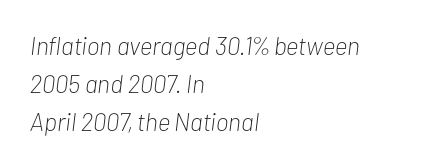
The image shows 25 px text type, italic (leaning right); set left-aligned, normal line spacing (1.53x), normal letter spacing, not underlined.
